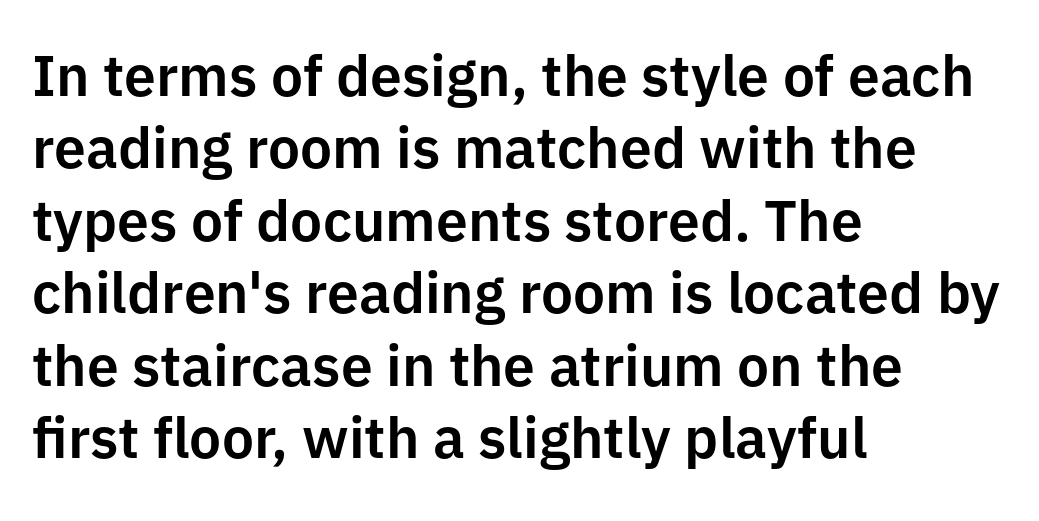
Q: Is the text italic (slanted)? A: No, it is upright.
Q: Is the typeface a serif or a sans-serif typeface? A: Sans-serif.
Q: Is the text underlined? A: No.
Q: How is the paragraph aligned? A: Left-aligned.
Q: Is the spacing between letters normal or unusually wide? A: Normal.
Q: Is the spacing between lines tight, normal or loose? A: Normal.
Q: Width (condensed, normal, or wide)? A: Normal.
Q: Stroke contrast? A: Low.
Q: x-height? A: Medium.
Q: Monospaced? A: No.
